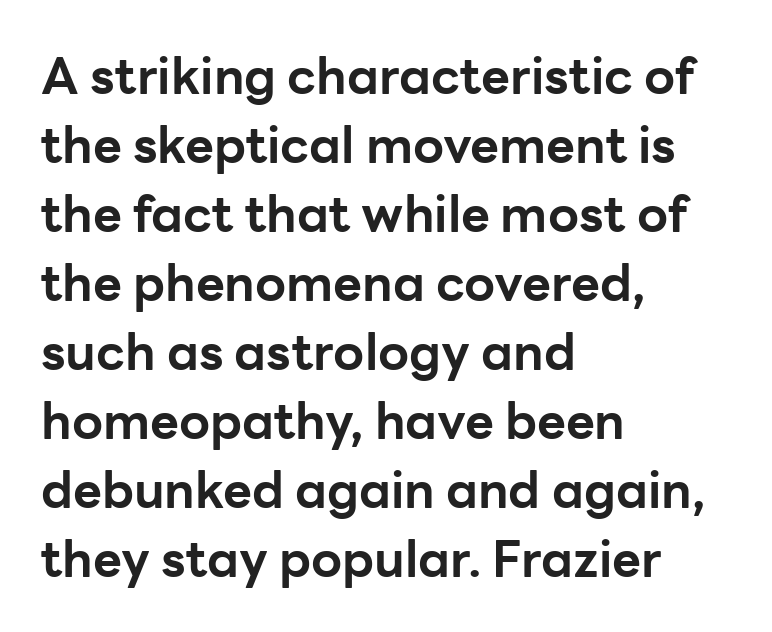
The rendering uses natural spacing where letterforms have individual widths. Posture: vertical. The lines sit at an ordinary, default distance from one another. Emphasis by weight is at full strength: bold. Is this a sans? Yes — the strokes have no serifs.
